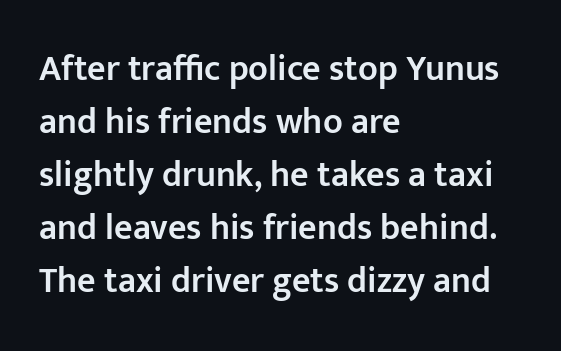
The image shows 36 px semibold sans-serif type, upright; set left-aligned, normal line spacing (1.47x), normal letter spacing, not underlined; low stroke contrast and a medium x-height.
